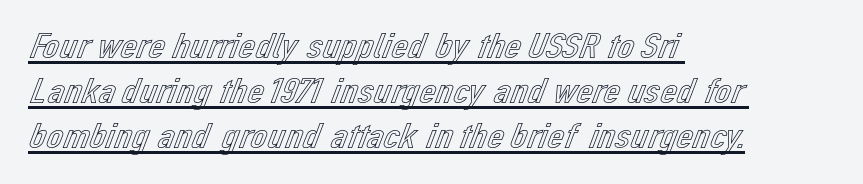
{"width": "normal", "x_height": "medium", "monospaced": "no", "underline": "yes", "align": "left", "line_spacing_ratio": 1.21, "letter_spacing": "normal", "letter_spacing_em": 0.0, "glyph_px": 37}
